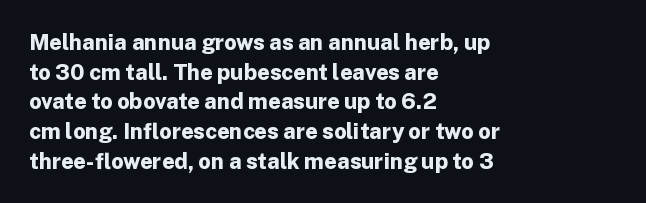
Caption: standard tracking, unaltered. Bold? Absolutely — the strokes are thick and heavy. Where is the straight margin? On the left. The line-height multiplier appears to be the usual default. Underlining? Definitely not there. Upright lettering throughout.
